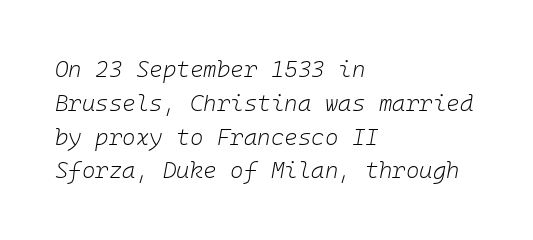
The image shows 23 px text type, italic (leaning right); set left-aligned, normal line spacing (1.47x), normal letter spacing, not underlined.
